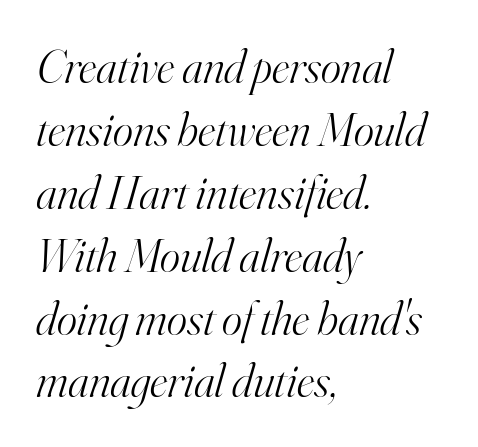
Think of a printed novel: that variable character pitch is what you see here. The face used here has a pronounced slope to its letters. Weight: in the light-to-regular range. Typographically, this falls in the serif category.
